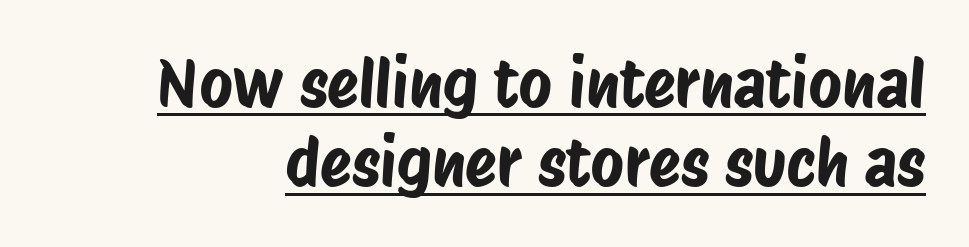
Q: Is the typeface a serif or a sans-serif typeface? A: Sans-serif.
Q: Is the text underlined? A: Yes.
Q: Is the spacing between letters normal or unusually wide? A: Normal.
Q: Width (condensed, normal, or wide)? A: Condensed.
Q: Stroke contrast? A: Low.
Q: x-height? A: Large.
Q: Monospaced? A: No.
